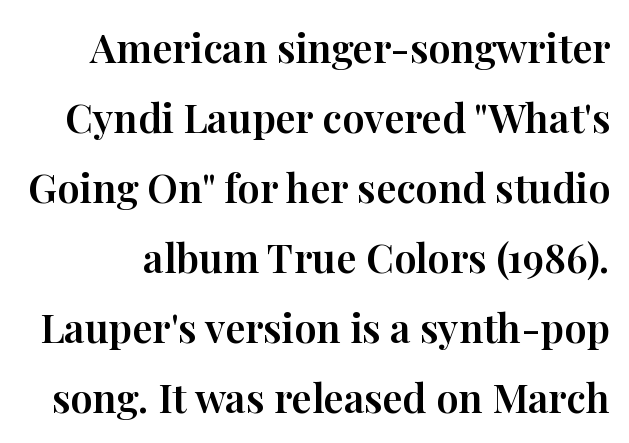
{"serif": "yes", "italic": "no", "width": "normal", "stroke_contrast": "high", "x_height": "medium", "monospaced": "no", "underline": "no", "line_spacing_ratio": 1.75, "letter_spacing": "normal", "letter_spacing_em": 0.0, "glyph_px": 40}
